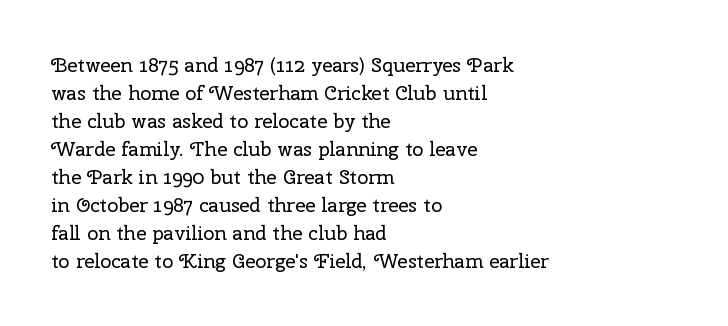
Q: Is the text bold? A: No.
Q: Is the text italic (slanted)? A: No, it is upright.
Q: Is the text underlined? A: No.
Q: How is the paragraph aligned? A: Left-aligned.
Q: Is the spacing between letters normal or unusually wide? A: Normal.
Q: Is the spacing between lines tight, normal or loose? A: Normal.
